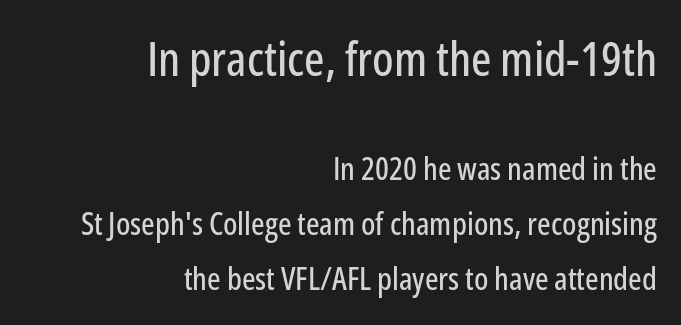
The image shows 48 px condensed sans-serif type, upright; set right-aligned, line spacing 1.72x, normal letter spacing, not underlined; the first (top) block is 1.5x larger; low stroke contrast and a medium x-height.
